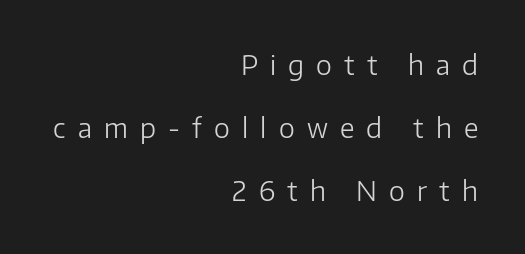
Caption: multi-line text, flush right, ragged left. Is this a heavy cut? Hardly; it is regular or lighter. The face used here is rendered with a markedly widened letterfit. The zone under the glyphs is completely vacant.
